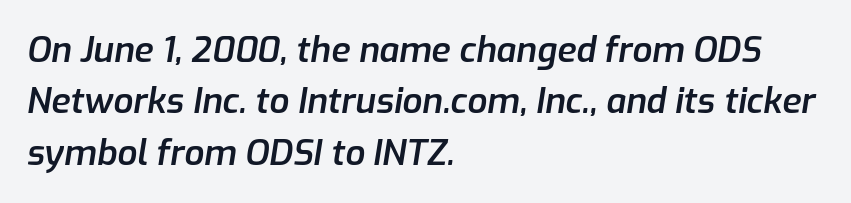
{"italic": "yes", "lean": "right", "slant_degrees": 9, "bold": "semi", "weight": "semibold", "width": "normal", "stroke_contrast": "low", "x_height": "medium", "monospaced": "no", "underline": "no", "align": "left", "line_spacing": "normal", "line_spacing_ratio": 1.47, "letter_spacing": "normal", "letter_spacing_em": 0.0, "glyph_px": 35}
